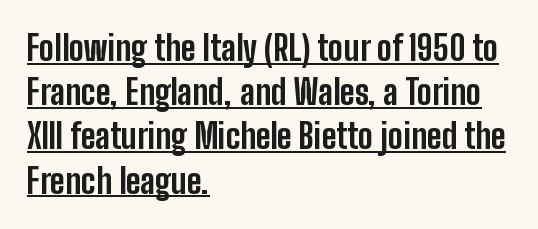
{"serif": "no", "italic": "no", "bold": "yes", "weight": "bold", "width": "condensed", "stroke_contrast": "low", "x_height": "medium", "monospaced": "no", "underline": "yes", "align": "left", "line_spacing": "normal", "line_spacing_ratio": 1.3, "letter_spacing": "normal", "letter_spacing_em": 0.0, "glyph_px": 34}
